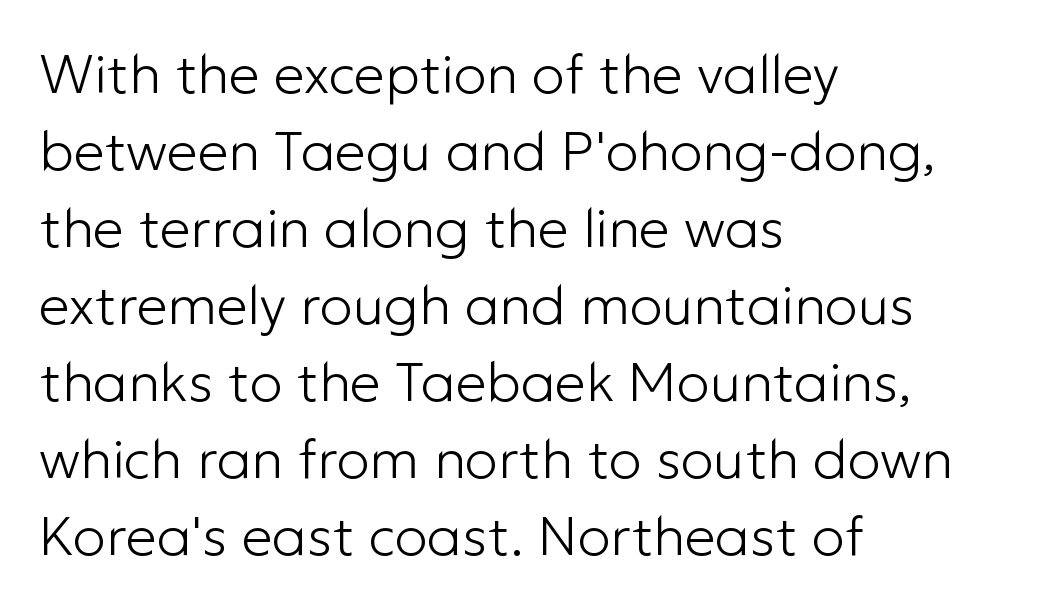
Q: Is the text bold? A: No.
Q: Is the text italic (slanted)? A: No, it is upright.
Q: Is the typeface a serif or a sans-serif typeface? A: Sans-serif.
Q: Is the text underlined? A: No.
Q: How is the paragraph aligned? A: Left-aligned.
Q: Is the spacing between letters normal or unusually wide? A: Normal.
Q: Is the spacing between lines tight, normal or loose? A: Normal.
Q: Width (condensed, normal, or wide)? A: Normal.
Q: Stroke contrast? A: Low.
Q: x-height? A: Medium.
Q: Monospaced? A: No.
